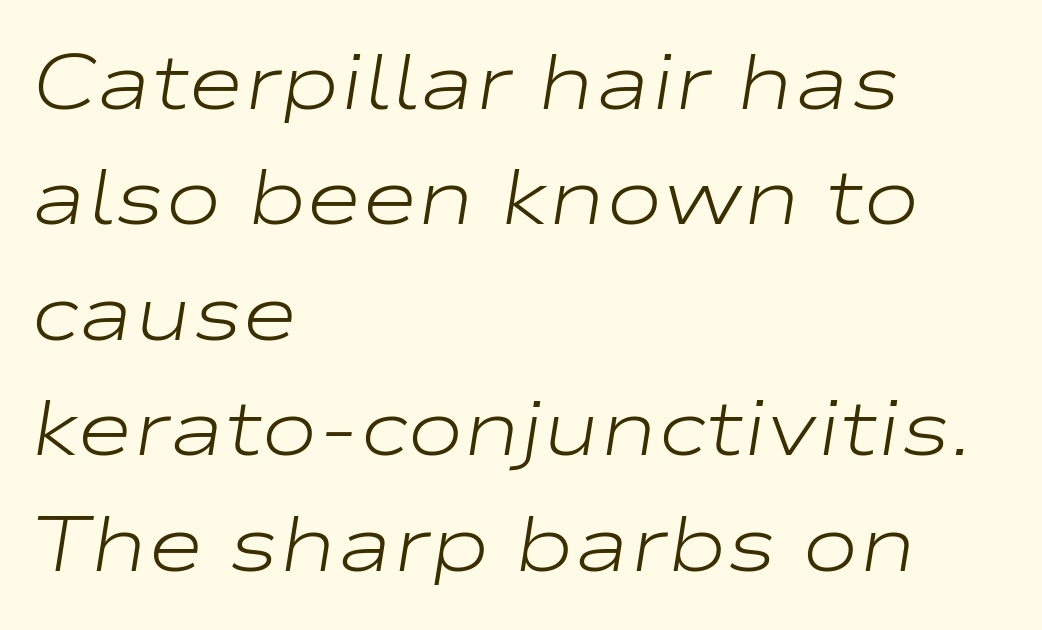
Inter-character spacing is left at the font's built-in metrics. This sample keeps an unexceptional amount of space between lines. This sample has the flowing, uneven cadence of proportional lettering. No word sits above an underline.
